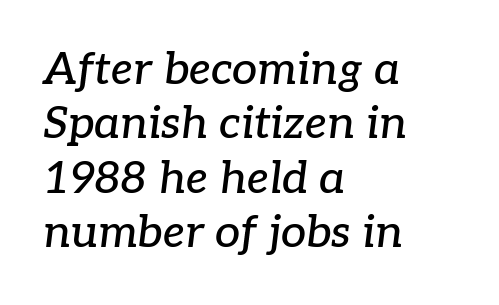
Underlining? Definitely not there. Are there feet on the stems? There are — it's a serif. You could not count columns in this text — the font is proportionally spaced. This rendering leaves character spacing at its baseline value. The paragraph shown leans on its left margin. The lettering tilts uniformly, giving the passage an italic look.
